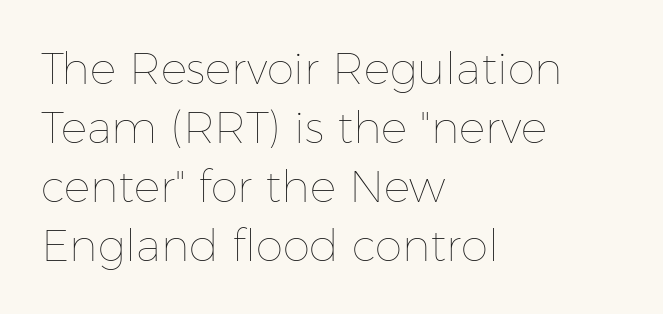
Q: Is the text bold? A: No.
Q: Is the text italic (slanted)? A: No, it is upright.
Q: Is the text underlined? A: No.
Q: How is the paragraph aligned? A: Left-aligned.
Q: Is the spacing between letters normal or unusually wide? A: Normal.
Q: Is the spacing between lines tight, normal or loose? A: Normal.
Q: Width (condensed, normal, or wide)? A: Normal.
Q: Stroke contrast? A: Low.
Q: x-height? A: Medium.
Q: Monospaced? A: No.
